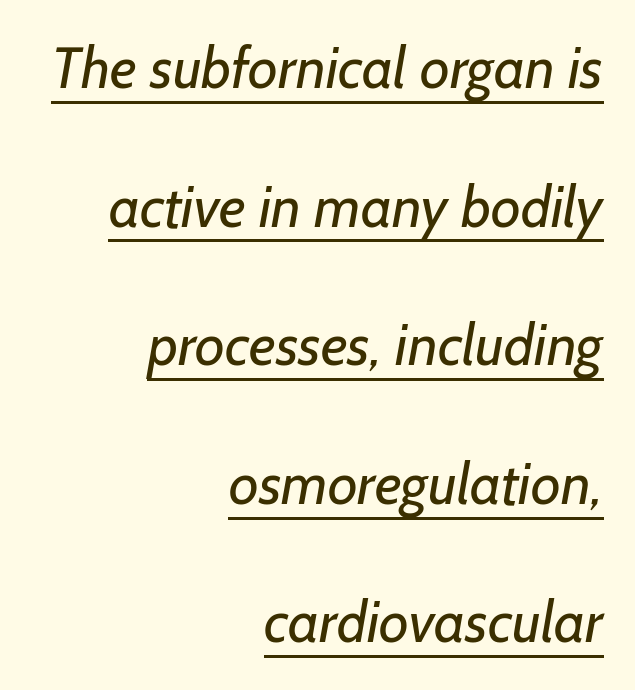
Q: Is the text bold? A: No.
Q: Is the typeface a serif or a sans-serif typeface? A: Sans-serif.
Q: Is the text underlined? A: Yes.
Q: How is the paragraph aligned? A: Right-aligned.
Q: Is the spacing between letters normal or unusually wide? A: Normal.
Q: Is the spacing between lines tight, normal or loose? A: Loose.
Q: Width (condensed, normal, or wide)? A: Normal.
Q: Stroke contrast? A: Low.
Q: x-height? A: Medium.
Q: Monospaced? A: No.
